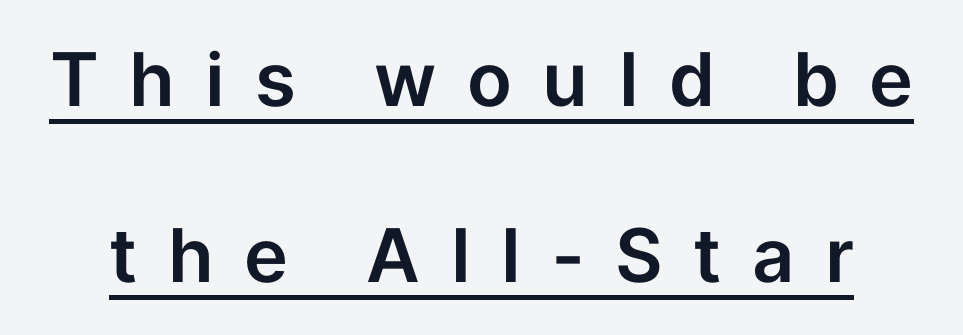
Q: Is the text italic (slanted)? A: No, it is upright.
Q: Is the typeface a serif or a sans-serif typeface? A: Sans-serif.
Q: Is the text underlined? A: Yes.
Q: Is the spacing between letters normal or unusually wide? A: Unusually wide.
Q: Is the spacing between lines tight, normal or loose? A: Loose.
Q: Width (condensed, normal, or wide)? A: Normal.
Q: Stroke contrast? A: Low.
Q: x-height? A: Medium.
Q: Monospaced? A: No.
